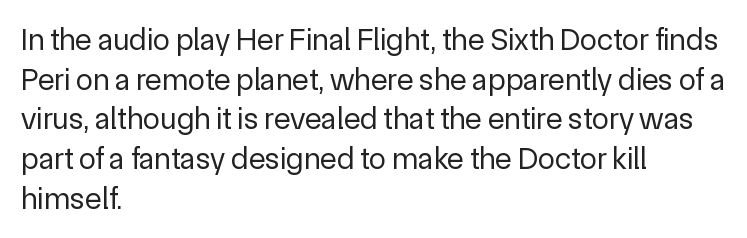
The image shows 31 px regular-weight sans-serif type, upright; set left-aligned, normal line spacing (1.28x), normal letter spacing, not underlined; a medium x-height.
